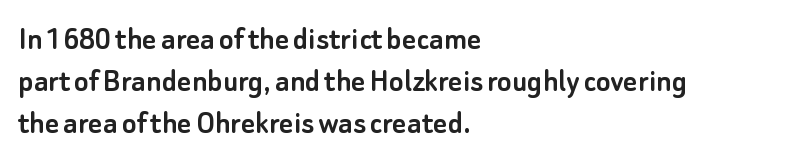
Q: Is the text italic (slanted)? A: No, it is upright.
Q: Is the typeface a serif or a sans-serif typeface? A: Sans-serif.
Q: Is the text underlined? A: No.
Q: How is the paragraph aligned? A: Left-aligned.
Q: Is the spacing between letters normal or unusually wide? A: Normal.
Q: Width (condensed, normal, or wide)? A: Normal.
Q: Stroke contrast? A: Low.
Q: x-height? A: Small.
Q: Monospaced? A: No.
